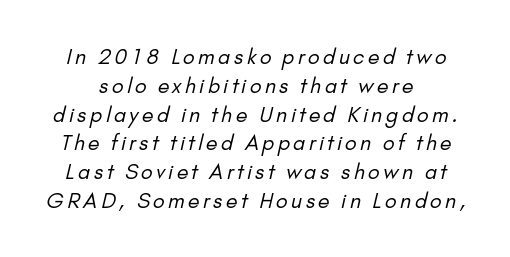
{"bold": "no", "underline": "no", "line_spacing": "normal", "line_spacing_ratio": 1.37, "glyph_px": 21}
